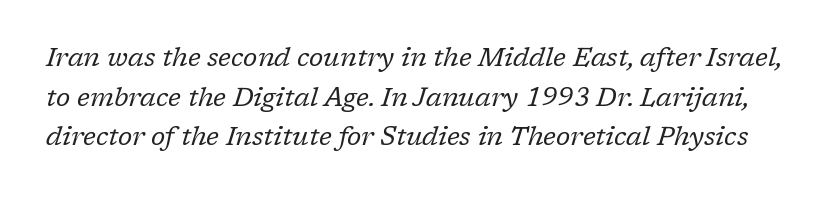
Q: Is the text bold? A: No.
Q: Is the text italic (slanted)? A: Yes, it leans right by about 17 degrees.
Q: Is the text underlined? A: No.
Q: Is the spacing between letters normal or unusually wide? A: Normal.
Q: Is the spacing between lines tight, normal or loose? A: Normal.
